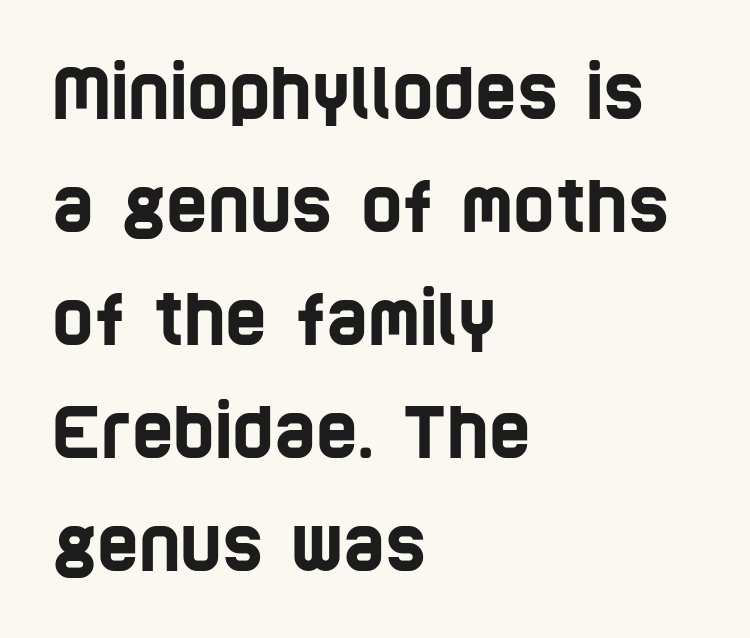
The image shows 71 px condensed sans-serif type; set left-aligned, normal line spacing (1.59x), normal letter spacing, not underlined; low stroke contrast and a large x-height.
